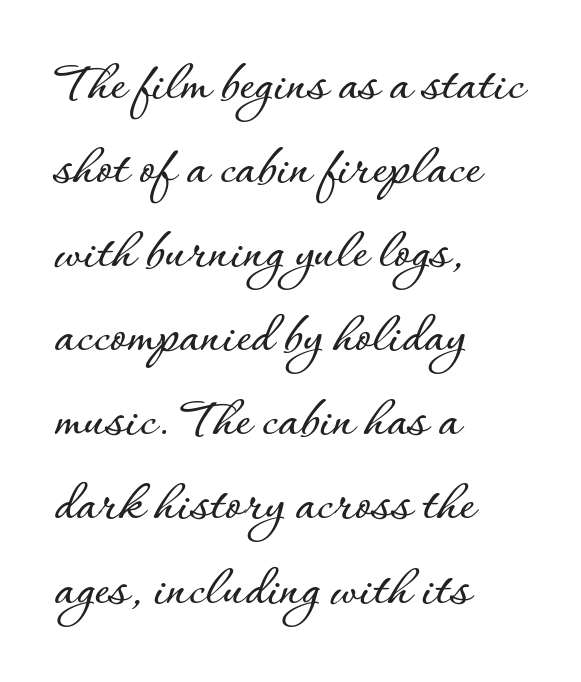
Q: Is the text italic (slanted)? A: Yes.
Q: Is the text underlined? A: No.
Q: How is the paragraph aligned? A: Left-aligned.
Q: Is the spacing between letters normal or unusually wide? A: Normal.
Q: Is the spacing between lines tight, normal or loose? A: Normal.
Q: Width (condensed, normal, or wide)? A: Normal.
Q: Stroke contrast? A: Low.
Q: x-height? A: Small.
Q: Monospaced? A: No.
